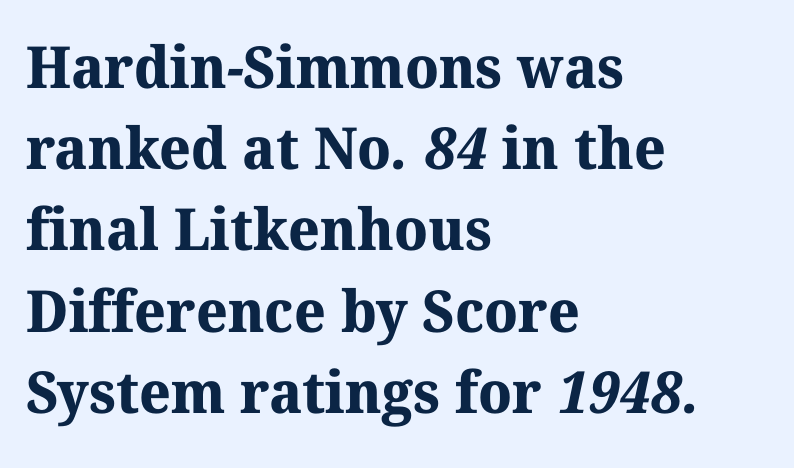
Short note: letters normally spaced. Set as a true bold cut, around the 700 mark. This rendering features lettering with no underline. Reading down the block, your eye returns to a fixed left position each line.
